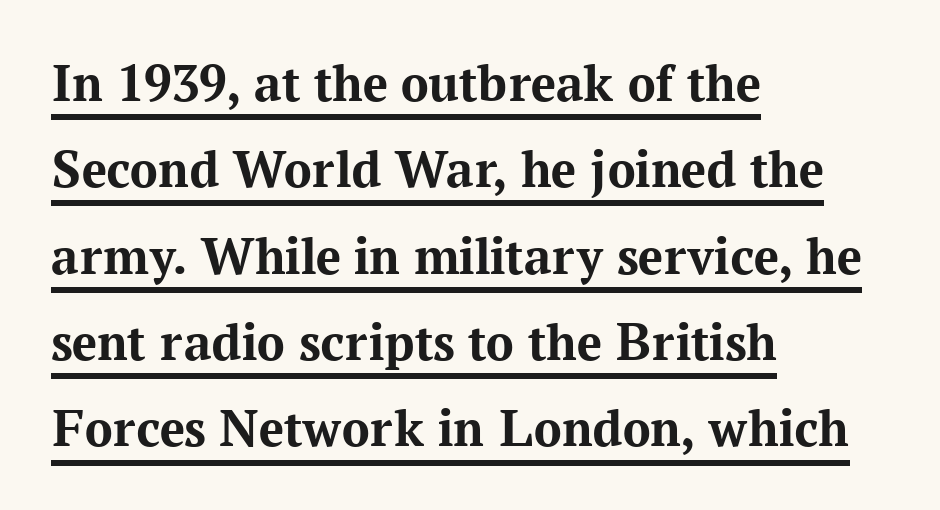
Every word sits above its own underline. Each line starts at the same left margin while the right side varies. The typesetting leans heavy: a genuine bold. A typesetter would call this proportional, since set widths differ per character.
